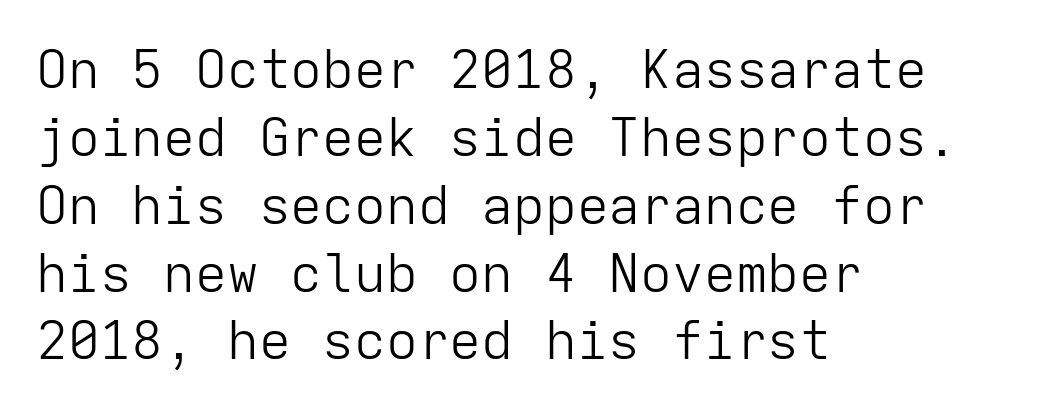
Q: Is the text bold? A: No.
Q: Is the text italic (slanted)? A: No, it is upright.
Q: Is the typeface a serif or a sans-serif typeface? A: Sans-serif.
Q: Is the text underlined? A: No.
Q: How is the paragraph aligned? A: Left-aligned.
Q: Is the spacing between letters normal or unusually wide? A: Normal.
Q: Is the spacing between lines tight, normal or loose? A: Normal.
Q: Width (condensed, normal, or wide)? A: Normal.
Q: Stroke contrast? A: Low.
Q: x-height? A: Medium.
Q: Monospaced? A: Yes.
